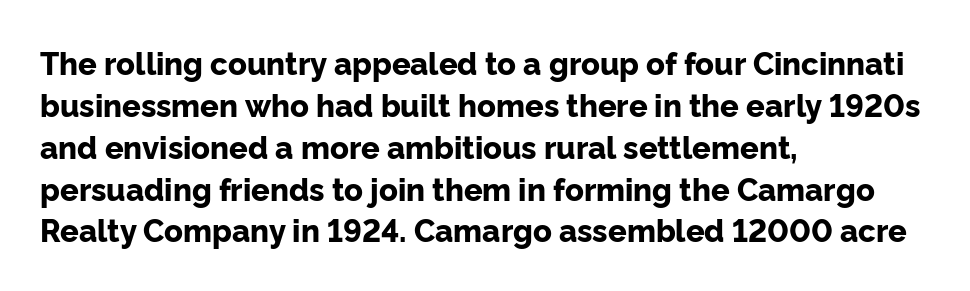
The area under the type is left untouched. Students, observe: this is what conventionally led text looks like. The letters advance in unequal steps, a hallmark of proportional type. Typesetter's note: full bold, strokes at maximum text heaviness. Nope, no serifs anywhere on these letters.
